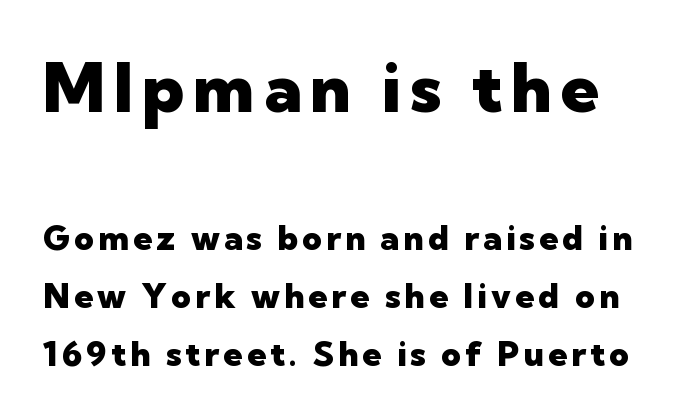
{"serif": "no", "italic": "no", "bold": "yes", "weight": "heavy", "width": "normal", "stroke_contrast": "low", "x_height": "medium", "monospaced": "no", "underline": "no", "line_spacing_ratio": 1.71, "larger_block": "first", "size_ratio": 2.03, "glyph_px": 69}
